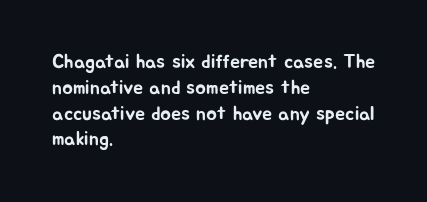
The image shows 20 px text type, upright; set left-aligned, normal line spacing (1.29x), normal letter spacing, not underlined.
